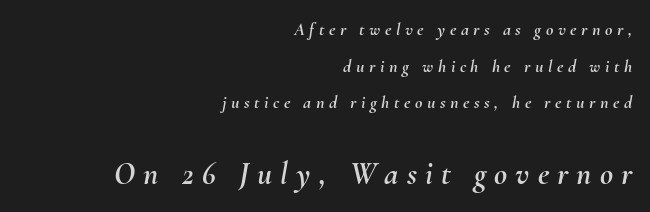
{"italic": "yes", "lean": "right", "slant_degrees": 10, "width": "normal", "stroke_contrast": "medium", "x_height": "small", "monospaced": "no", "underline": "no", "align": "right", "line_spacing": "loose", "line_spacing_ratio": 2.04, "letter_spacing": "wide", "letter_spacing_em": 0.25, "larger_block": "second", "size_ratio": 1.78, "glyph_px": 32}
